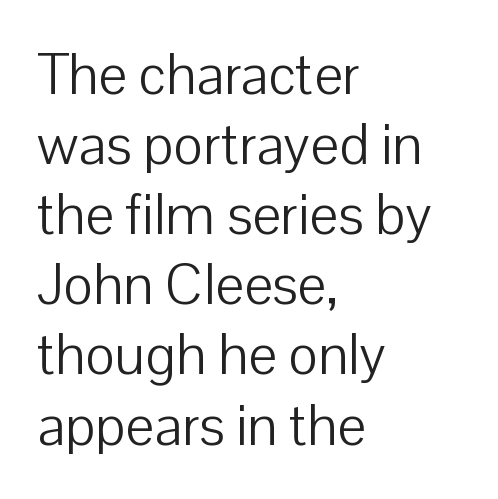
Q: Is the text bold? A: No.
Q: Is the text italic (slanted)? A: No, it is upright.
Q: Is the typeface a serif or a sans-serif typeface? A: Sans-serif.
Q: Is the text underlined? A: No.
Q: How is the paragraph aligned? A: Left-aligned.
Q: Is the spacing between letters normal or unusually wide? A: Normal.
Q: Width (condensed, normal, or wide)? A: Normal.
Q: Stroke contrast? A: Low.
Q: x-height? A: Medium.
Q: Monospaced? A: No.
